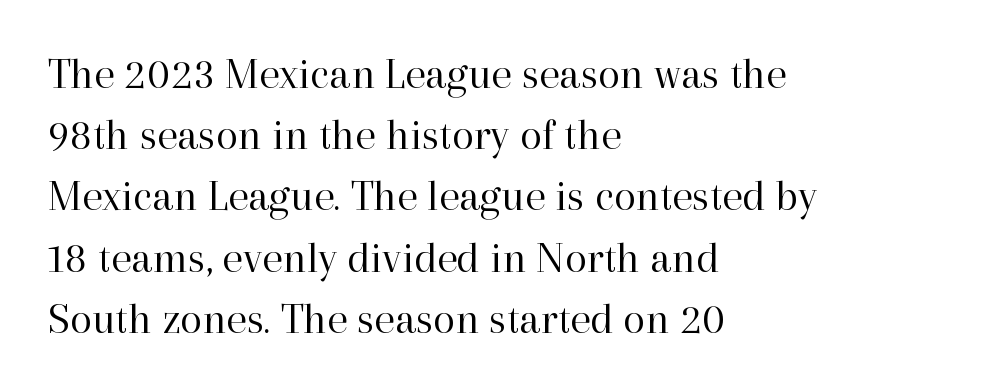
The image shows 45 px regular-weight serif type, upright; set left-aligned, normal line spacing (1.36x), normal letter spacing, not underlined; high stroke contrast and a medium x-height.
